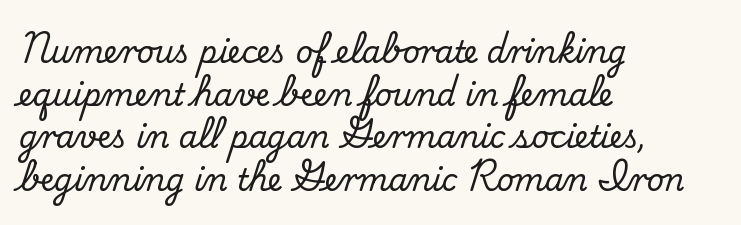
The text block is weighted toward the left margin, trailing off unevenly rightward. How are the letters spaced? Ordinarily, with no added tracking. The passage shown stacks its lines at a standard gap.
